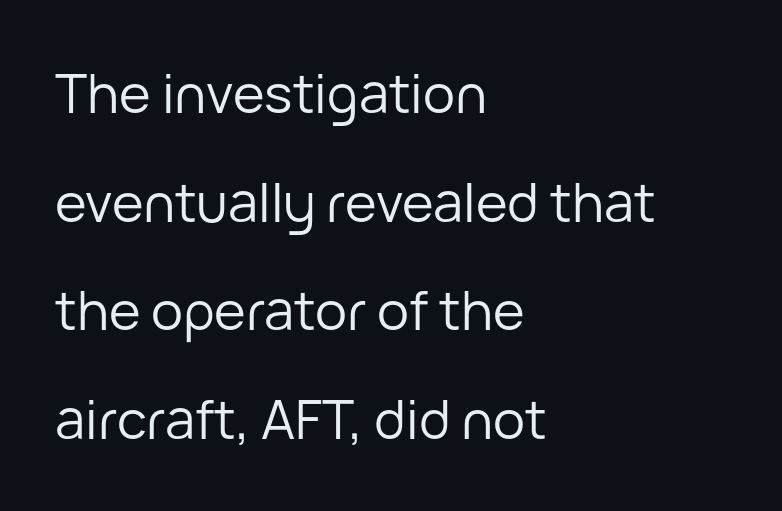
{"serif": "no", "italic": "no", "bold": "no", "weight": "regular", "width": "normal", "stroke_contrast": "low", "x_height": "medium", "monospaced": "no", "underline": "no", "align": "left", "line_spacing": "loose", "line_spacing_ratio": 2.01, "letter_spacing": "normal", "letter_spacing_em": 0.0, "glyph_px": 54}
